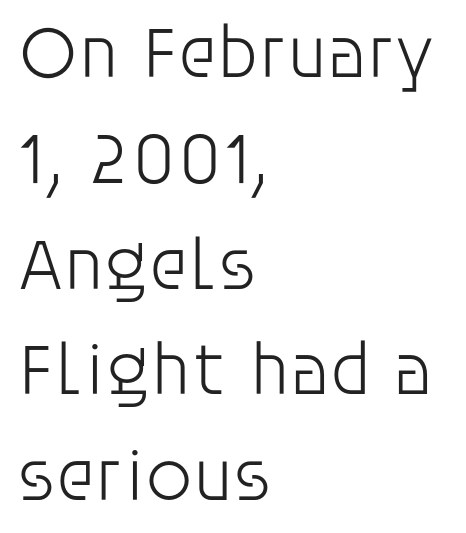
The image shows 74 px light sans-serif type, upright; set left-aligned, normal line spacing (1.43x), normal letter spacing, not underlined; low stroke contrast and a large x-height.
